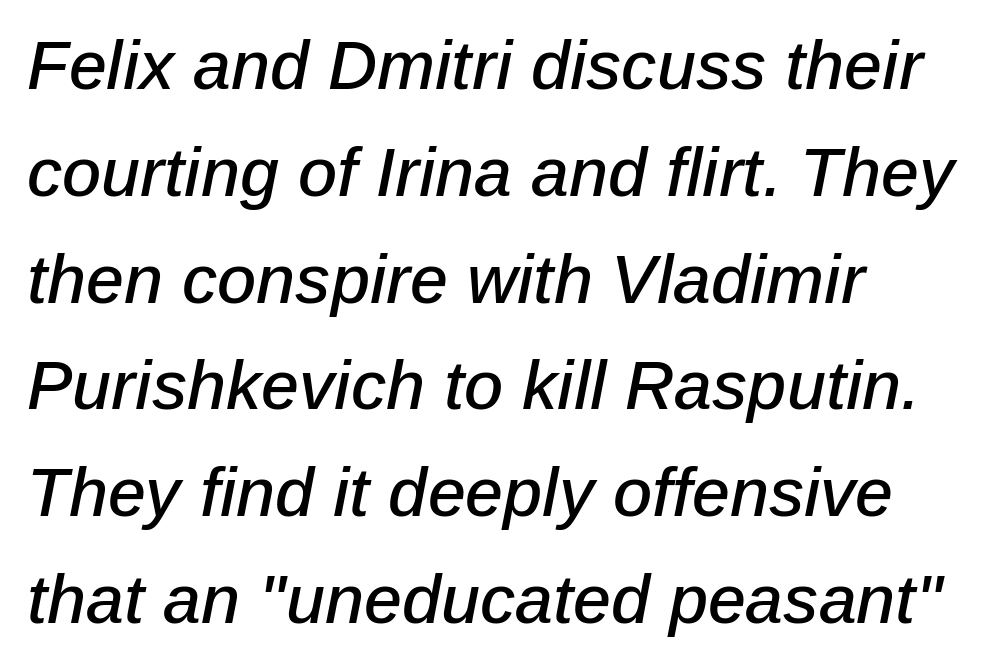
{"italic": "yes", "lean": "right", "slant_degrees": 12, "width": "normal", "stroke_contrast": "low", "x_height": "medium", "monospaced": "no", "underline": "no", "align": "left", "line_spacing": "normal", "line_spacing_ratio": 1.57, "letter_spacing": "normal", "letter_spacing_em": 0.0, "glyph_px": 68}
